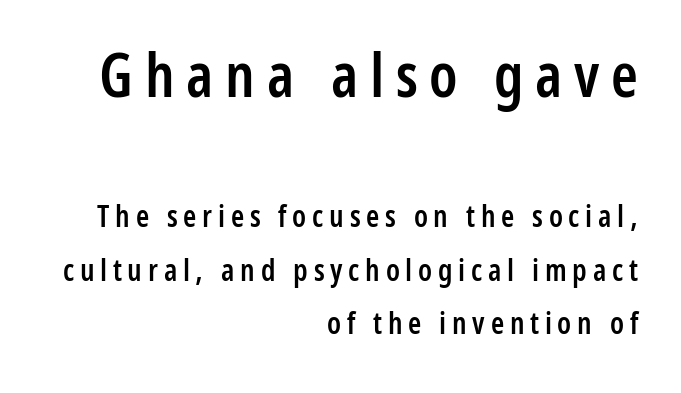
Q: Is the text bold? A: Semi-bold.
Q: Is the text italic (slanted)? A: No, it is upright.
Q: Is the typeface a serif or a sans-serif typeface? A: Sans-serif.
Q: Is the text underlined? A: No.
Q: How is the paragraph aligned? A: Right-aligned.
Q: Which block of text is set in a larger size, the first (top) or the second (bottom)? A: The first (top) one.
Q: Width (condensed, normal, or wide)? A: Condensed.
Q: Stroke contrast? A: Low.
Q: x-height? A: Medium.
Q: Monospaced? A: No.
